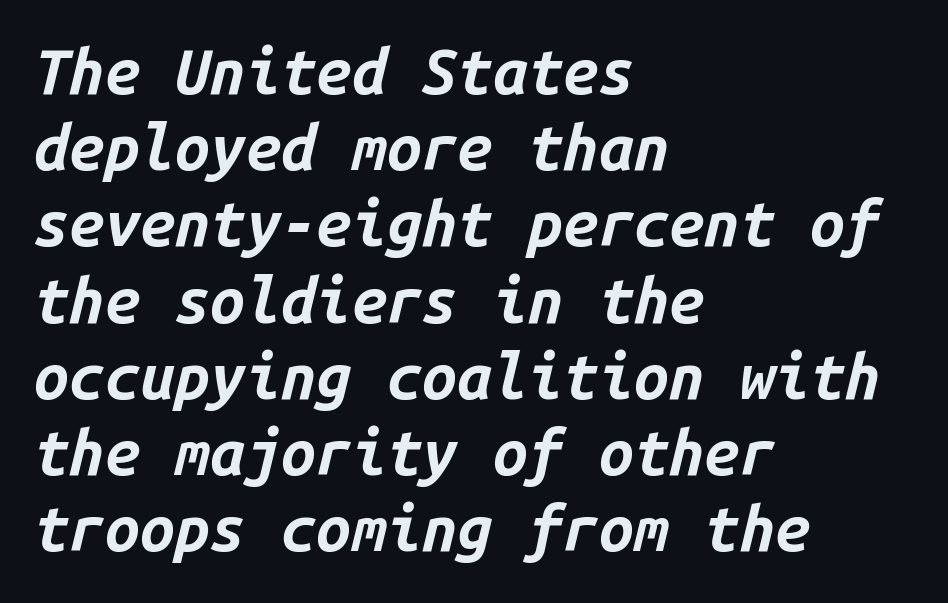
A dark, heavy texture on the line: the type is bold. Spacing between characters is what you'd get straight out of the box. The rendering applies a slant to the glyphs. This sample is left-justified, so line endings fall wherever the words run out. Words float on clear page, feet unadorned.
